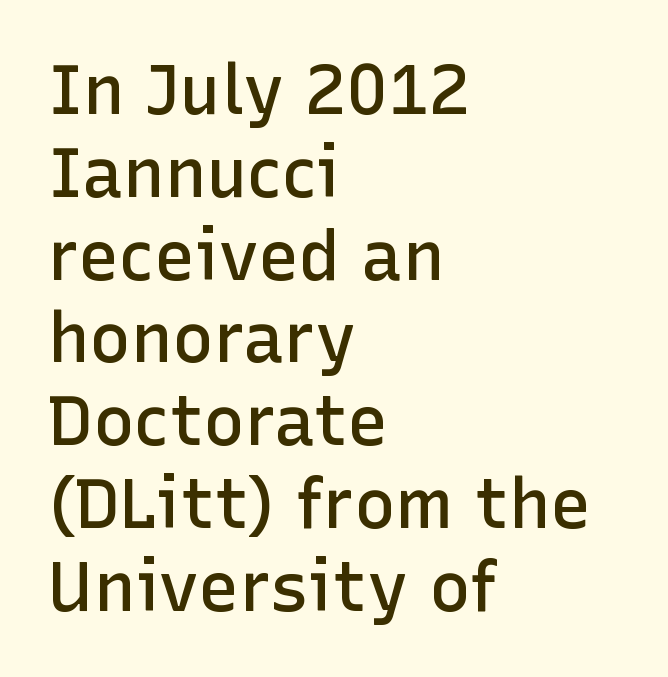
{"serif": "no", "italic": "no", "bold": "semi", "weight": "semibold", "width": "normal", "stroke_contrast": "low", "x_height": "medium", "monospaced": "no", "underline": "no", "align": "left", "line_spacing_ratio": 1.2, "letter_spacing": "normal", "letter_spacing_em": 0.0, "glyph_px": 69}
